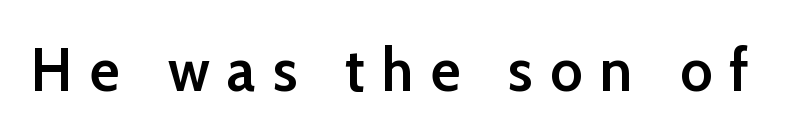
{"serif": "no", "italic": "no", "bold": "semi", "weight": "semibold", "width": "normal", "stroke_contrast": "low", "x_height": "medium", "monospaced": "no", "underline": "no", "letter_spacing": "wide", "letter_spacing_em": 0.28, "glyph_px": 62}
